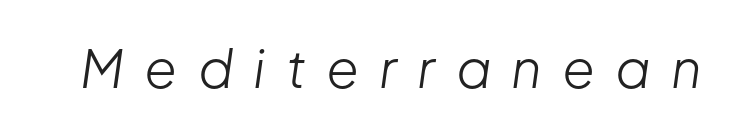
Q: Is the text bold? A: No.
Q: Is the text italic (slanted)? A: Yes, it leans right by about 8 degrees.
Q: Is the text underlined? A: No.
Q: Is the spacing between letters normal or unusually wide? A: Unusually wide.
Q: Width (condensed, normal, or wide)? A: Normal.
Q: Stroke contrast? A: Low.
Q: x-height? A: Medium.
Q: Monospaced? A: No.
